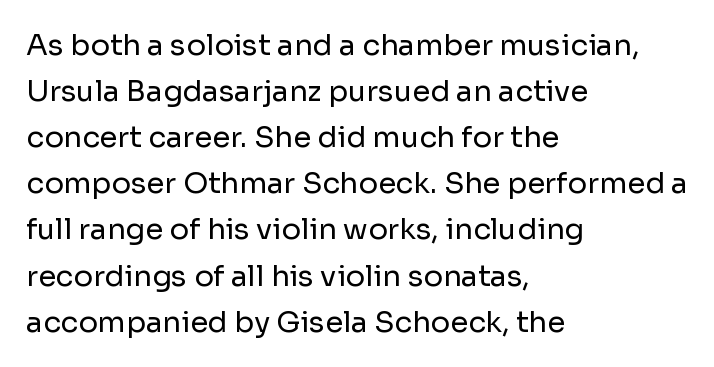
Q: Is the text bold? A: No.
Q: Is the text italic (slanted)? A: No, it is upright.
Q: Is the typeface a serif or a sans-serif typeface? A: Sans-serif.
Q: Is the text underlined? A: No.
Q: How is the paragraph aligned? A: Left-aligned.
Q: Is the spacing between letters normal or unusually wide? A: Normal.
Q: Is the spacing between lines tight, normal or loose? A: Normal.
Q: Width (condensed, normal, or wide)? A: Normal.
Q: Stroke contrast? A: Low.
Q: x-height? A: Medium.
Q: Monospaced? A: No.
